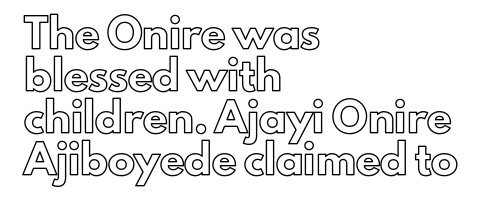
The image shows 27 px text type, upright; set left-aligned, normal line spacing (1.55x), normal letter spacing, not underlined.
